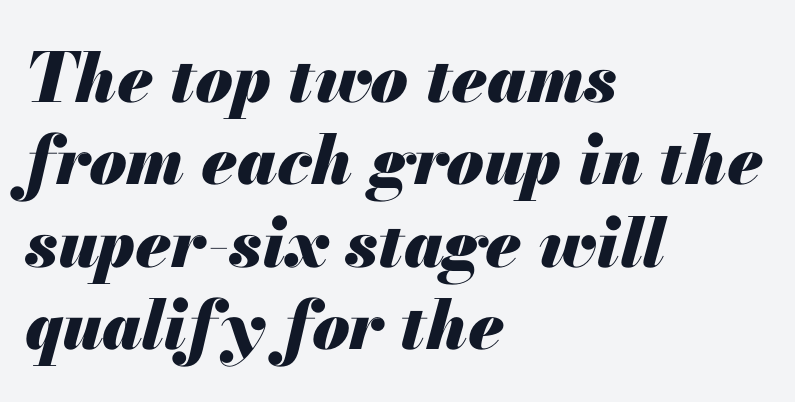
{"italic": "yes", "lean": "right", "slant_degrees": 13, "bold": "yes", "weight": "heavy", "width": "normal", "stroke_contrast": "medium", "x_height": "small", "monospaced": "no", "underline": "no", "align": "left", "line_spacing_ratio": 1.21, "letter_spacing": "normal", "letter_spacing_em": 0.0, "glyph_px": 68}
